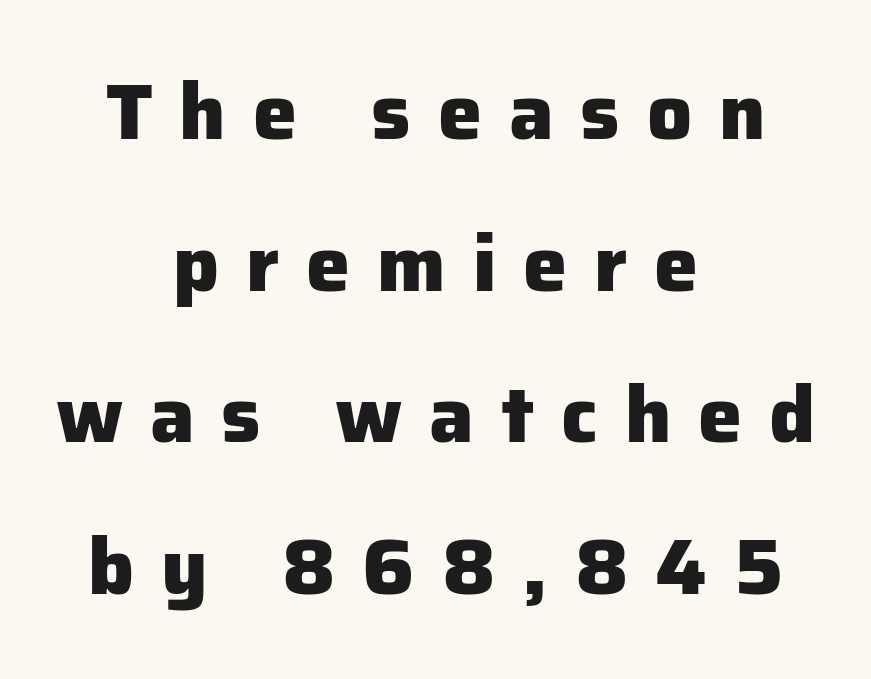
{"serif": "no", "italic": "no", "bold": "yes", "weight": "heavy", "width": "normal", "stroke_contrast": "low", "x_height": "medium", "monospaced": "no", "underline": "no", "align": "center", "line_spacing": "loose", "line_spacing_ratio": 1.92, "letter_spacing": "wide", "letter_spacing_em": 0.34, "glyph_px": 79}
